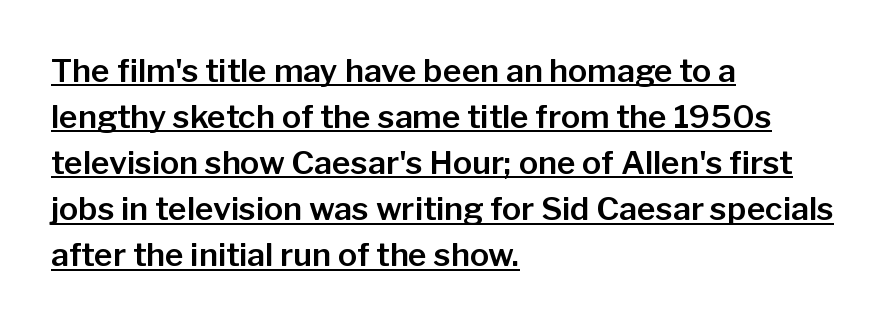
The type is set solid horizontally, with unmodified tracking. The passage shown is typed in a proportional face where columns would drift. Upright lettering throughout. Type style note: lacks serifs. Horizontal bands of white between lines are of average thickness. This sample carries an underscore along the baseline area.
